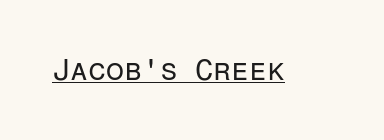
Q: Is the text bold? A: No.
Q: Is the text italic (slanted)? A: No, it is upright.
Q: Is the typeface a serif or a sans-serif typeface? A: Sans-serif.
Q: Is the text underlined? A: Yes.
Q: Is the spacing between letters normal or unusually wide? A: Normal.
Q: Width (condensed, normal, or wide)? A: Normal.
Q: Stroke contrast? A: Low.
Q: x-height? A: Medium.
Q: Monospaced? A: Yes.
